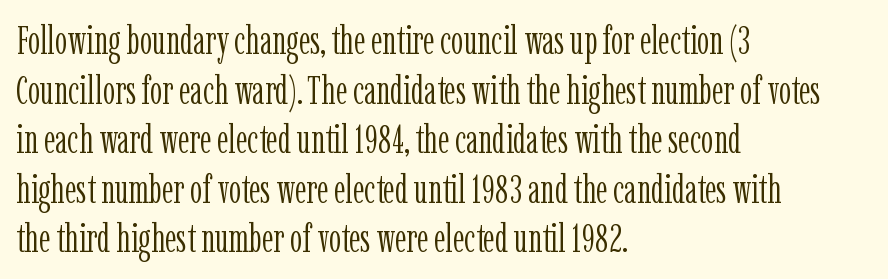
The image shows 39 px light, condensed serif type, upright; set left-aligned, normal line spacing (1.27x), normal letter spacing, not underlined; low stroke contrast and a medium x-height.
